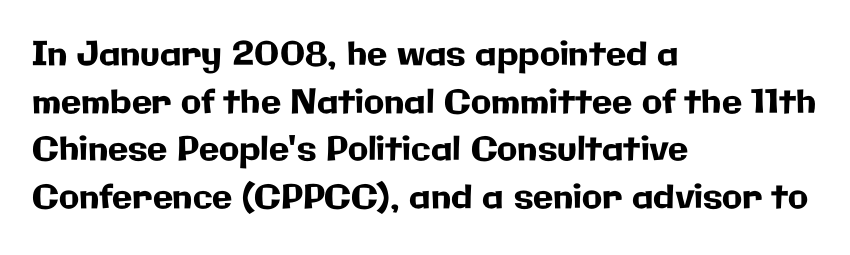
Q: Is the text italic (slanted)? A: No, it is upright.
Q: Is the typeface a serif or a sans-serif typeface? A: Sans-serif.
Q: Is the text underlined? A: No.
Q: How is the paragraph aligned? A: Left-aligned.
Q: Is the spacing between letters normal or unusually wide? A: Normal.
Q: Is the spacing between lines tight, normal or loose? A: Normal.
Q: Width (condensed, normal, or wide)? A: Normal.
Q: Stroke contrast? A: Low.
Q: x-height? A: Medium.
Q: Monospaced? A: No.
